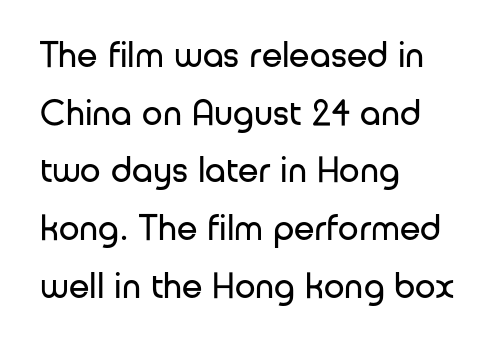
The lettering stays uniformly vertical, giving the passage a roman look. Weight class: somewhere from thin through regular. Examine the stroke ends and you'll find no serifs. Think of a printed novel: that variable character pitch is what you see here. Rows of type keep a routine distance in the vertical direction. Leftover space on each line is placed entirely after the last word.
